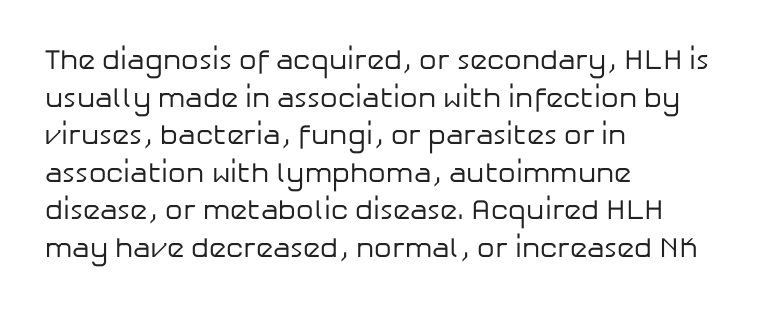
A typesetter would call this zero additional tracking. This rendering uses left alignment, leaving the right contour irregular. Proportional: the letters do not fall into vertical columns. Stems here are at most as thick as an everyday book face.
